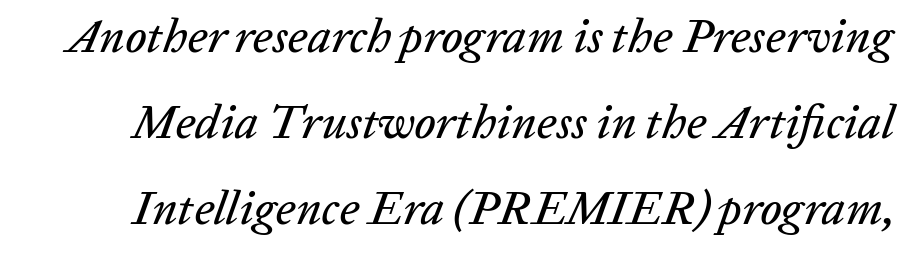
There is no visible air inserted between adjacent glyphs. Only glyphs here, with clear space below each row. The passage shown leans; its letterforms are oblique. Here the designer chose a conventional face with non-uniform glyph widths.
